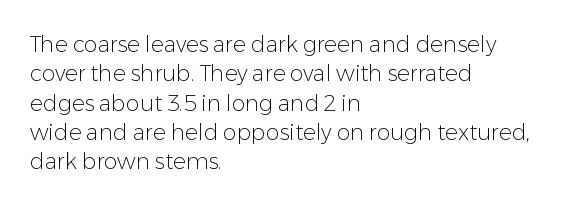
Caption: face not bold, strokes unweighted. Whoever set this chose a conventional vertical rhythm. This sample uses plain, unmodified letter spacing. The lettering stays uniformly vertical, giving the passage a roman look. Rule under the text: the space is simply empty.
